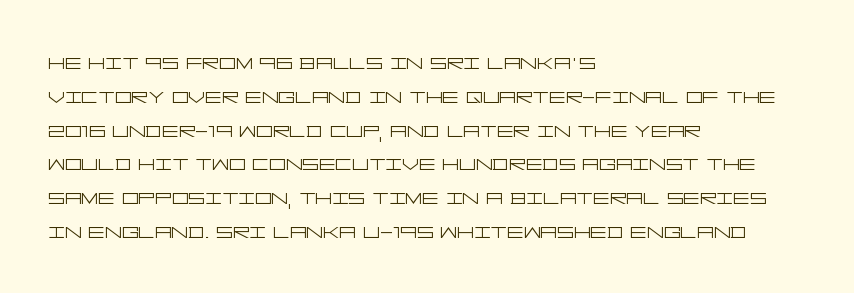
{"italic": "no", "bold": "no", "underline": "no", "align": "left", "line_spacing": "normal", "line_spacing_ratio": 1.3, "letter_spacing": "normal", "letter_spacing_em": 0.0, "glyph_px": 26}
